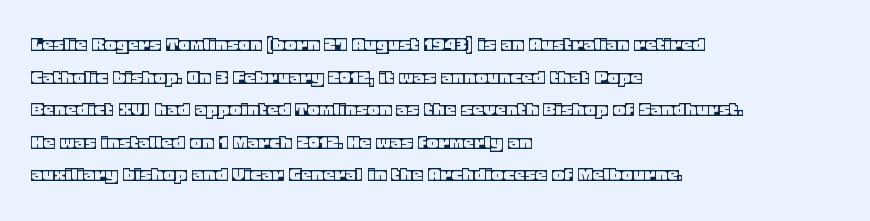
{"italic": "no", "underline": "no", "align": "left", "line_spacing": "normal", "line_spacing_ratio": 1.48, "letter_spacing": "normal", "letter_spacing_em": 0.0, "glyph_px": 22}
